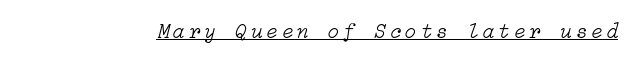
The image shows 21 px text type, italic (leaning right); set underlined.
